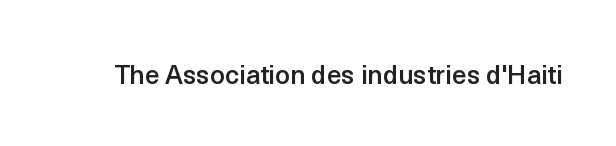
The image shows 26 px text type, upright; set normal letter spacing, not underlined.
